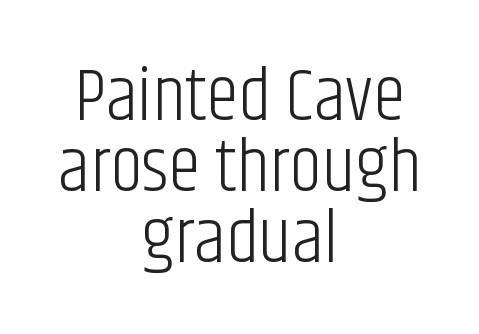
{"serif": "no", "italic": "no", "bold": "no", "weight": "light", "width": "condensed", "stroke_contrast": "low", "x_height": "large", "monospaced": "no", "underline": "no", "align": "center", "line_spacing": "tight", "line_spacing_ratio": 0.96, "letter_spacing": "normal", "letter_spacing_em": 0.0, "glyph_px": 74}
